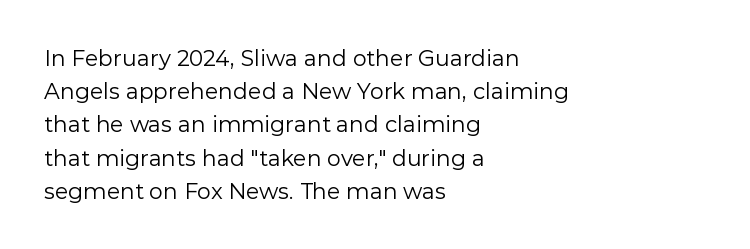
Q: Is the text bold? A: No.
Q: Is the text italic (slanted)? A: No, it is upright.
Q: Is the text underlined? A: No.
Q: How is the paragraph aligned? A: Left-aligned.
Q: Is the spacing between letters normal or unusually wide? A: Normal.
Q: Is the spacing between lines tight, normal or loose? A: Normal.
